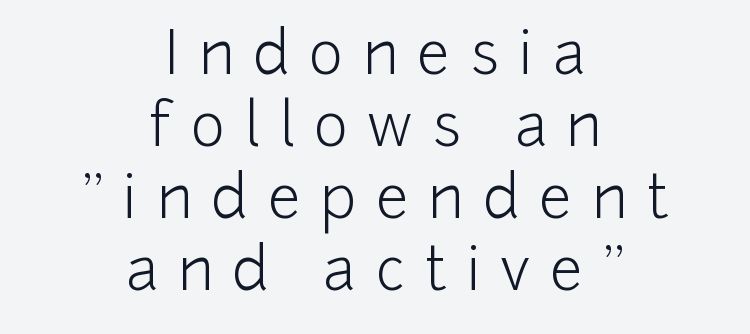
{"serif": "no", "italic": "no", "bold": "no", "weight": "light", "width": "normal", "stroke_contrast": "low", "x_height": "medium", "monospaced": "no", "underline": "no", "align": "center", "line_spacing_ratio": 1.22, "letter_spacing": "wide", "letter_spacing_em": 0.33, "glyph_px": 59}
